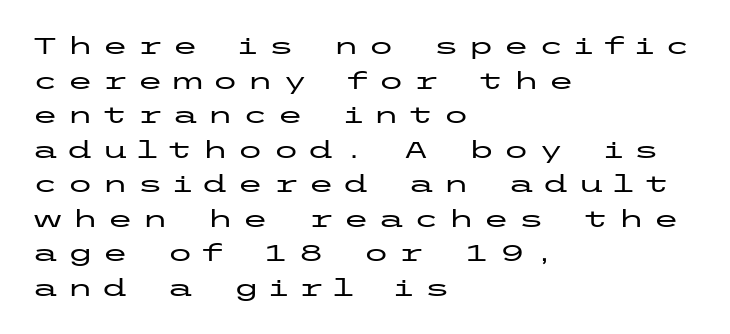
Q: Is the text italic (slanted)? A: No, it is upright.
Q: Is the text underlined? A: No.
Q: How is the paragraph aligned? A: Left-aligned.
Q: Is the spacing between letters normal or unusually wide? A: Unusually wide.
Q: Is the spacing between lines tight, normal or loose? A: Normal.
